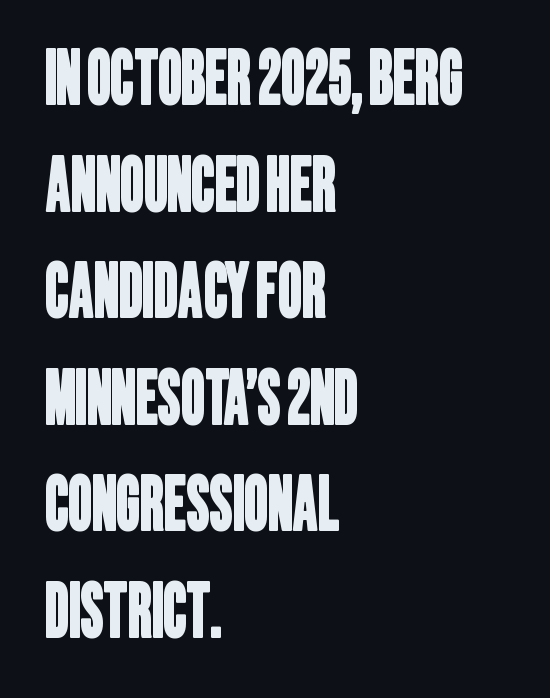
Q: Is the typeface a serif or a sans-serif typeface? A: Sans-serif.
Q: Is the text underlined? A: No.
Q: How is the paragraph aligned? A: Left-aligned.
Q: Is the spacing between letters normal or unusually wide? A: Normal.
Q: Is the spacing between lines tight, normal or loose? A: Normal.
Q: Width (condensed, normal, or wide)? A: Condensed.
Q: Stroke contrast? A: Low.
Q: x-height? A: Large.
Q: Monospaced? A: No.
